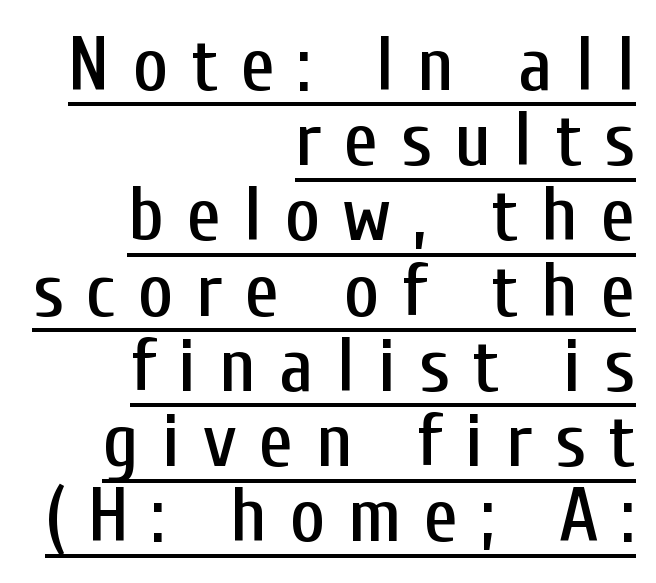
Typographically, this falls in the sans-serif category. A typographer would call this underscored text. Here the designer chose a conventional face with non-uniform glyph widths. Compared with typical paragraphs, the rows here are closer together. The typesetter chose a ragged-left arrangement here. This sample uses an upright cut, with every glyph sitting square on the baseline.
